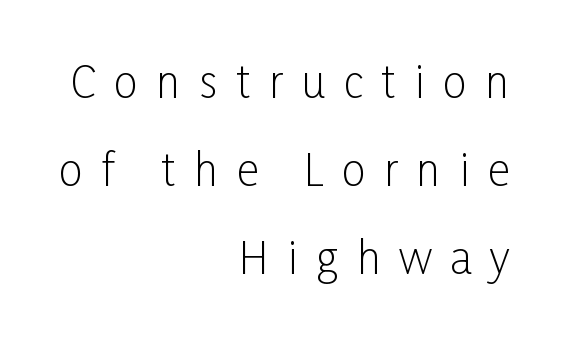
The image shows 43 px light, condensed sans-serif type, upright; set right-aligned, loose line spacing (2.05x), unusually wide letter spacing (+0.43 em), not underlined; low stroke contrast and a medium x-height.
